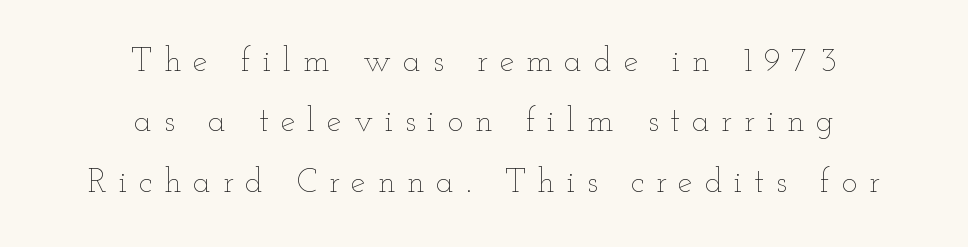
Is this a fixed-width face? No — the glyphs have proportional, varying widths. The font's upright variant was chosen for this text. Decoration check: the copy has no underline. A light-to-regular cut is what we see here. This sample uses expanded letter spacing, leaving extra air between glyphs.
